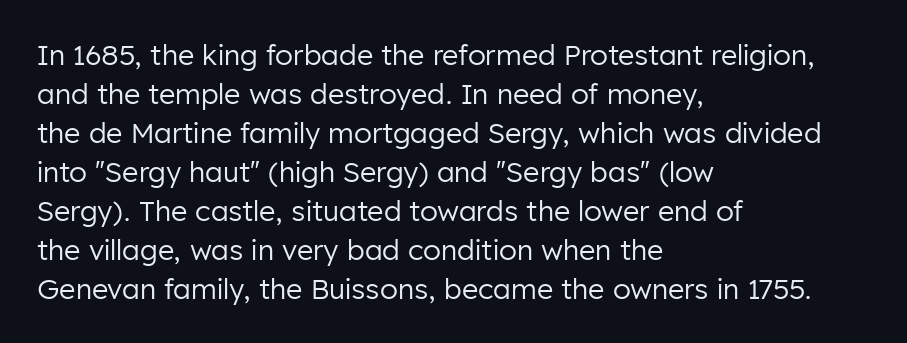
{"serif": "no", "italic": "no", "bold": "no", "weight": "regular", "width": "normal", "stroke_contrast": "low", "x_height": "medium", "monospaced": "no", "underline": "no", "align": "left", "line_spacing": "normal", "line_spacing_ratio": 1.39, "letter_spacing": "normal", "letter_spacing_em": 0.0, "glyph_px": 28}
